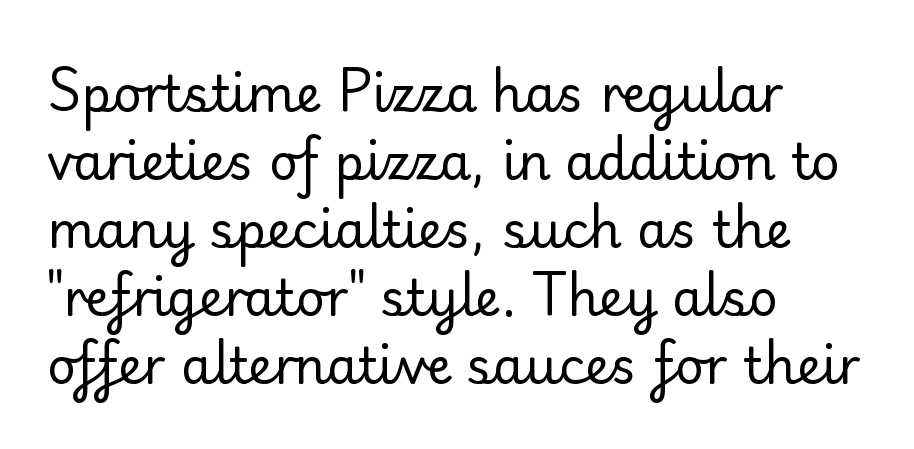
The image shows 50 px regular-weight sans-serif type, upright; set left-aligned, normal line spacing (1.36x), normal letter spacing, not underlined; low stroke contrast and a small x-height.
